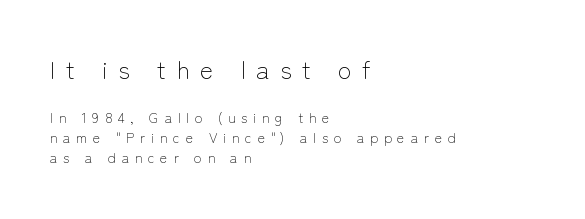
All the whitespace from short lines collects on the right. Notice how the stems are strictly vertical — no italics here. These glyphs show unthickened strokes, regular width or finer. Honestly, the letter spacing is so wide it's the main thing you notice.
